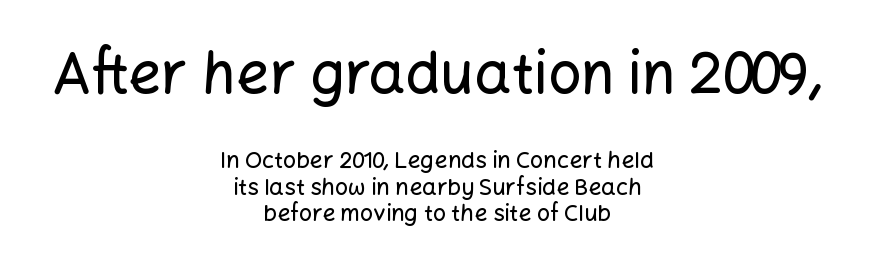
Q: Is the text italic (slanted)? A: No, it is upright.
Q: Is the typeface a serif or a sans-serif typeface? A: Sans-serif.
Q: Is the text underlined? A: No.
Q: How is the paragraph aligned? A: Centered.
Q: Is the spacing between letters normal or unusually wide? A: Normal.
Q: Is the spacing between lines tight, normal or loose? A: Tight.
Q: Which block of text is set in a larger size, the first (top) or the second (bottom)? A: The first (top) one.
Q: Width (condensed, normal, or wide)? A: Normal.
Q: Stroke contrast? A: Low.
Q: x-height? A: Medium.
Q: Monospaced? A: No.
